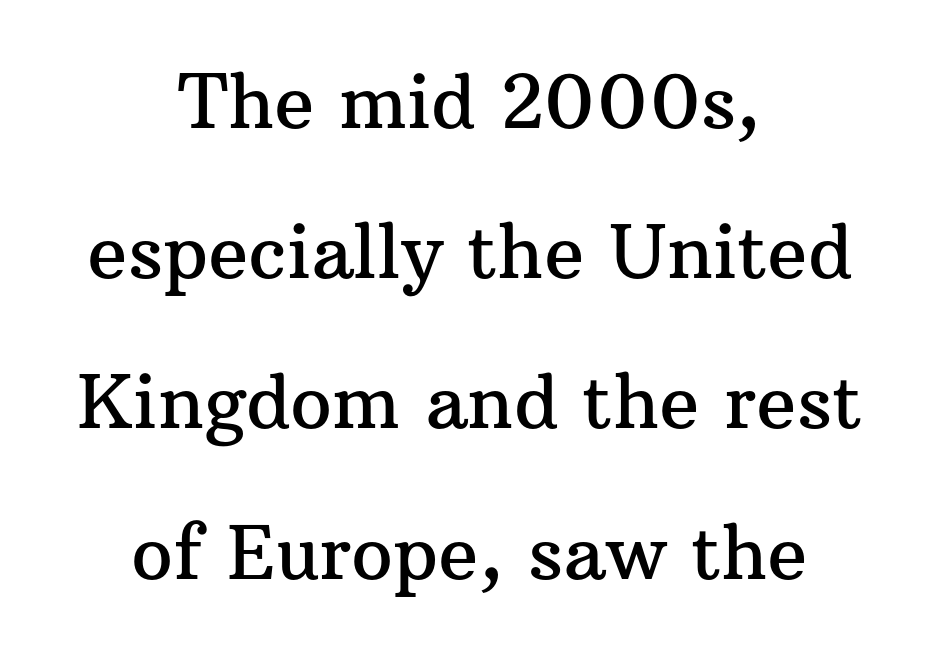
The image shows 74 px serif type, upright; set centered, loose line spacing (2.03x), normal letter spacing, not underlined; medium stroke contrast and a medium x-height.
